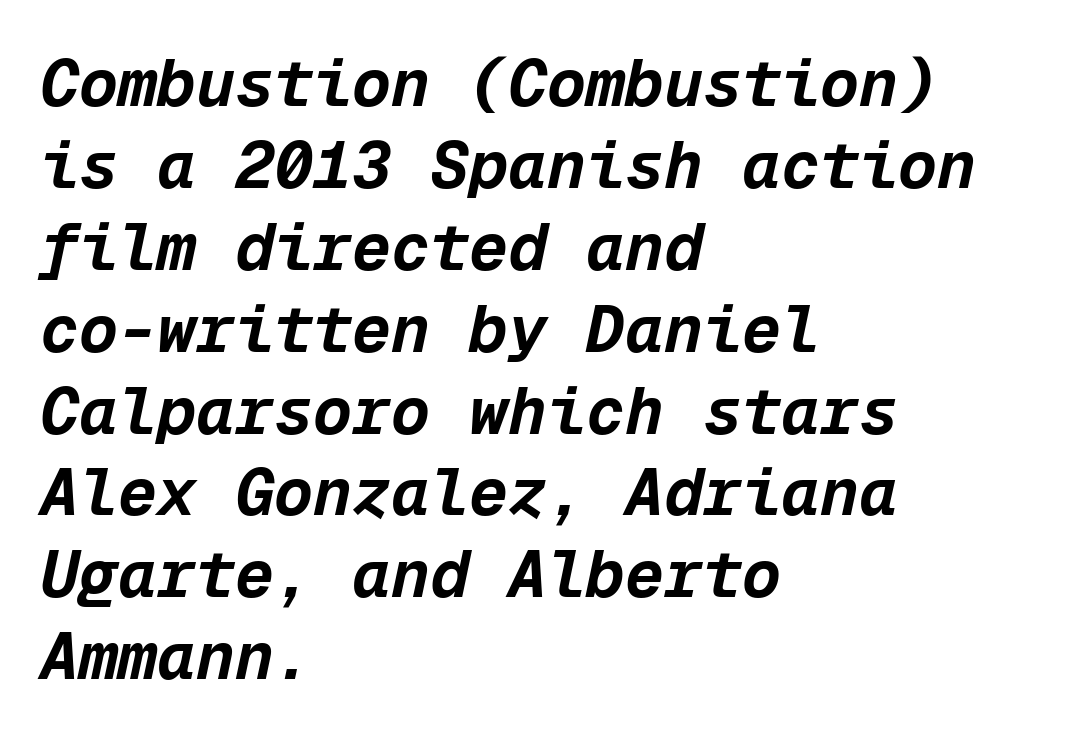
Reading down the block, your eye returns to a fixed left position each line. Bare-footed words on every line. These lines sit exactly where default settings would place them. Looks like terminal output: every glyph gets an equal slot. If you drew a line through each stem, it would be angled.
